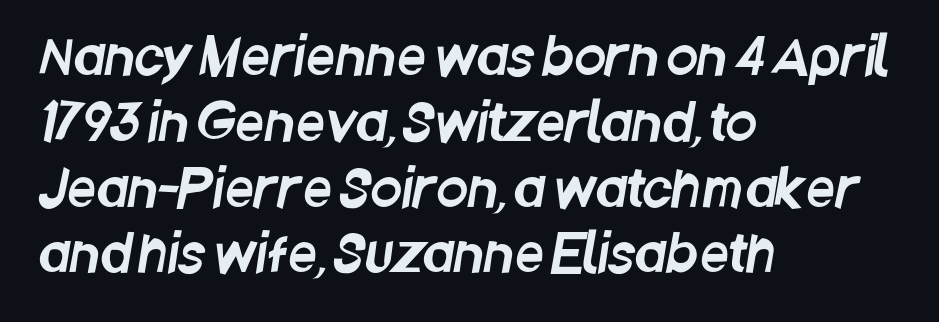
In terms of leading, this rendering sits right in the middle. The type is set solid horizontally, with unmodified tracking. Each letter's strokes conclude bluntly, with no projecting serifs. A classic flush-left, rag-right setting is used for this passage.
